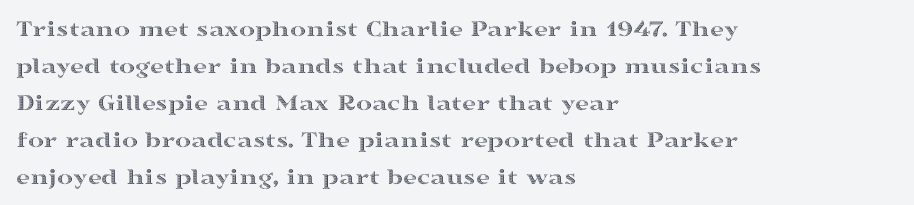
The image shows 24 px text type, upright; set left-aligned, normal line spacing (1.54x), normal letter spacing, not underlined.
